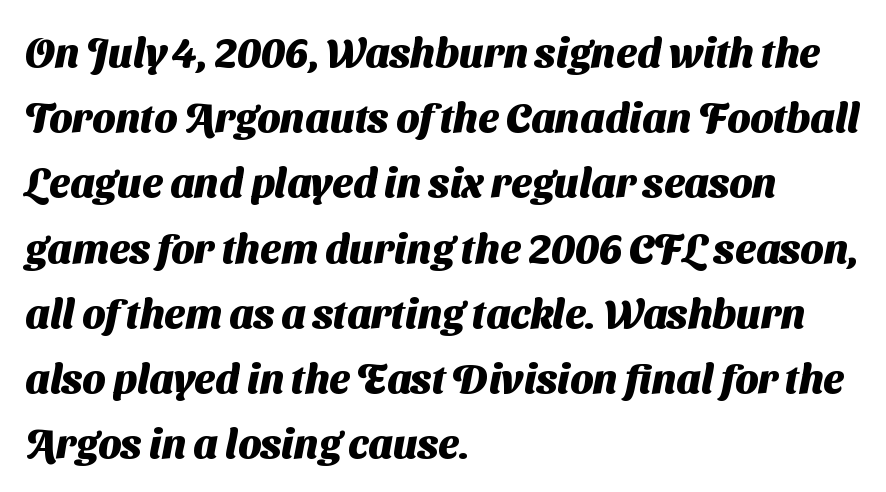
Q: Is the text bold? A: Yes.
Q: Is the typeface a serif or a sans-serif typeface? A: Sans-serif.
Q: Is the text underlined? A: No.
Q: How is the paragraph aligned? A: Left-aligned.
Q: Is the spacing between letters normal or unusually wide? A: Normal.
Q: Is the spacing between lines tight, normal or loose? A: Normal.
Q: Width (condensed, normal, or wide)? A: Normal.
Q: Stroke contrast? A: Medium.
Q: x-height? A: Medium.
Q: Monospaced? A: No.
